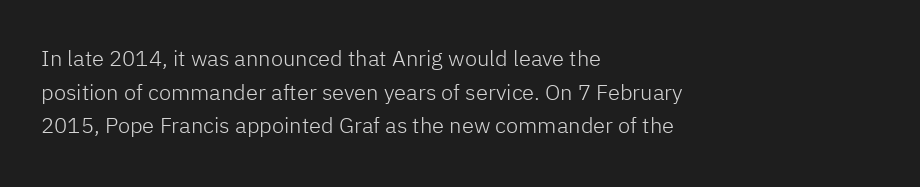
{"italic": "no", "bold": "no", "underline": "no", "align": "left", "line_spacing": "normal", "line_spacing_ratio": 1.53, "letter_spacing": "normal", "letter_spacing_em": 0.0, "glyph_px": 22}
